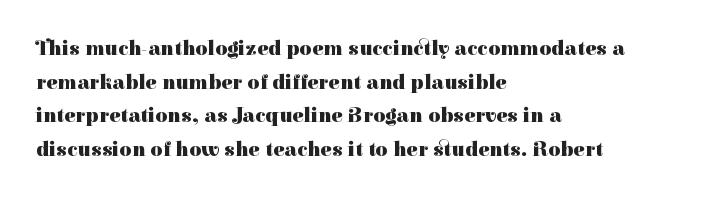
The image shows 21 px bold type, upright; set left-aligned, normal line spacing (1.6x), normal letter spacing, not underlined.
